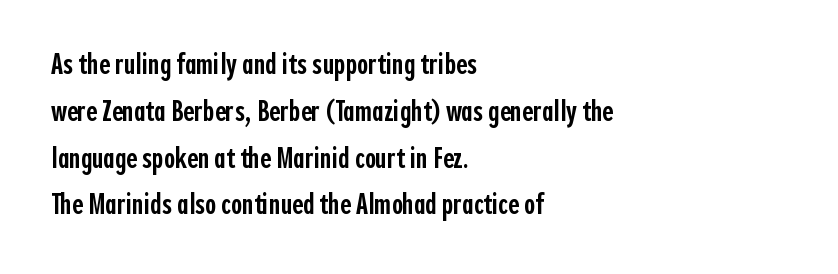
Q: Is the text bold? A: Semi-bold.
Q: Is the text italic (slanted)? A: No, it is upright.
Q: Is the typeface a serif or a sans-serif typeface? A: Sans-serif.
Q: Is the text underlined? A: No.
Q: How is the paragraph aligned? A: Left-aligned.
Q: Is the spacing between letters normal or unusually wide? A: Normal.
Q: Is the spacing between lines tight, normal or loose? A: Normal.
Q: Width (condensed, normal, or wide)? A: Condensed.
Q: x-height? A: Medium.
Q: Monospaced? A: No.
